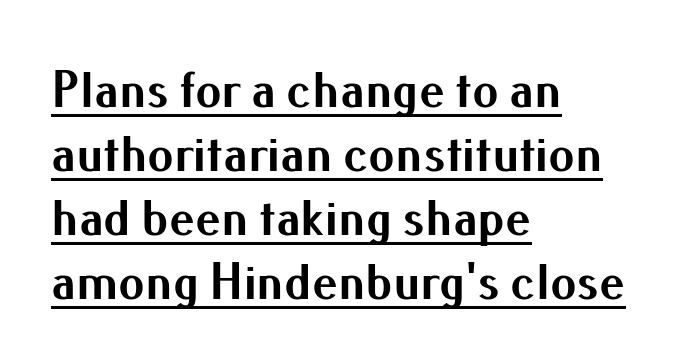
Check the space under the baseline: a stroke is drawn there. The axis of the letterforms is exactly vertical. How heavy is the stroke? Heavy — this is a bold. Are there feet on the stems? There aren't — it's a sans. Each line starts at the same left margin while the right side varies.
